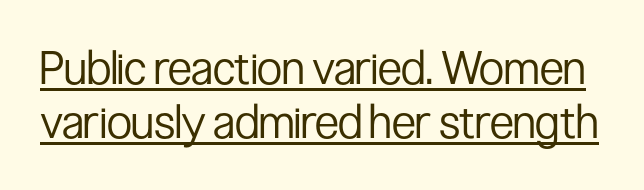
Nothing unusual about the tracking: characters are spaced as the font intends. Note: no serifs on the glyphs. Italic: no, the glyphs are upright roman. The passage shown is typed in a proportional face where columns would drift. Honestly, the underline is the first thing you notice here. Each stroke keeps to a modest, everyday thickness or less.
